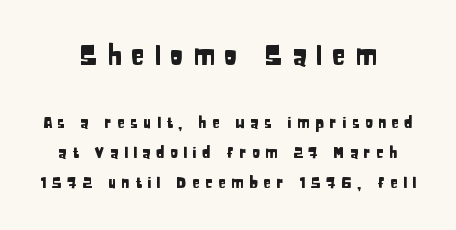
{"serif": "no", "italic": "no", "width": "condensed", "stroke_contrast": "low", "x_height": "large", "monospaced": "no", "underline": "no", "align": "center", "line_spacing_ratio": 1.87, "letter_spacing": "wide", "letter_spacing_em": 0.33, "larger_block": "first", "size_ratio": 1.75, "glyph_px": 28}
